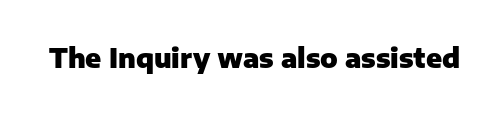
Q: Is the text bold? A: Yes.
Q: Is the text italic (slanted)? A: No, it is upright.
Q: Is the text underlined? A: No.
Q: Is the spacing between letters normal or unusually wide? A: Normal.
